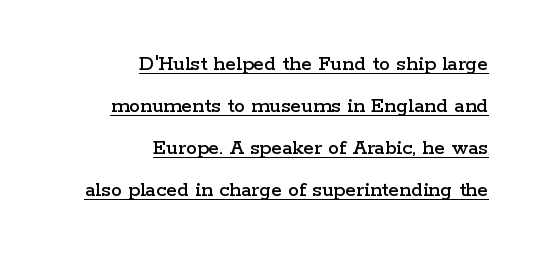
Q: Is the text italic (slanted)? A: No, it is upright.
Q: Is the text underlined? A: Yes.
Q: How is the paragraph aligned? A: Right-aligned.
Q: Is the spacing between letters normal or unusually wide? A: Normal.
Q: Is the spacing between lines tight, normal or loose? A: Loose.
